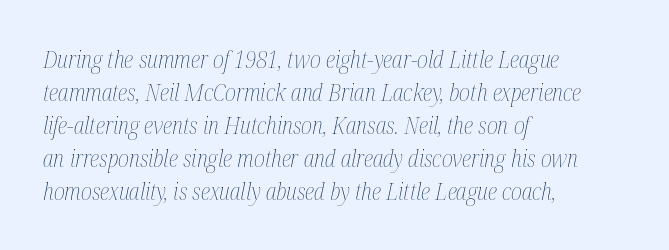
Q: Is the text bold? A: No.
Q: Is the text italic (slanted)? A: Yes, it leans right by about 12 degrees.
Q: Is the text underlined? A: No.
Q: How is the paragraph aligned? A: Left-aligned.
Q: Is the spacing between letters normal or unusually wide? A: Normal.
Q: Is the spacing between lines tight, normal or loose? A: Normal.
